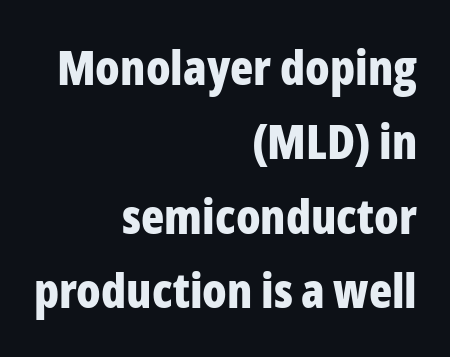
The image shows 48 px bold, condensed sans-serif type, upright; set right-aligned, normal line spacing (1.55x), normal letter spacing, not underlined; low stroke contrast and a medium x-height.
